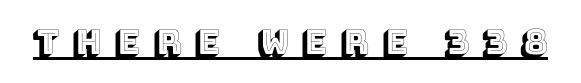
The image shows 34 px text type, upright; set unusually wide letter spacing (+0.38 em), underlined; a large x-height.
